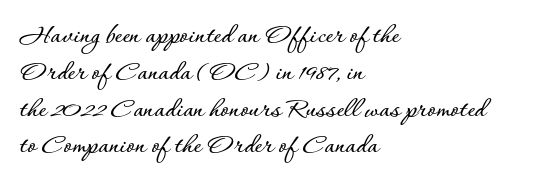
Q: Is the text italic (slanted)? A: Yes.
Q: Is the text underlined? A: No.
Q: How is the paragraph aligned? A: Left-aligned.
Q: Is the spacing between letters normal or unusually wide? A: Normal.
Q: Is the spacing between lines tight, normal or loose? A: Normal.
Q: Width (condensed, normal, or wide)? A: Normal.
Q: Stroke contrast? A: Low.
Q: x-height? A: Small.
Q: Monospaced? A: No.
